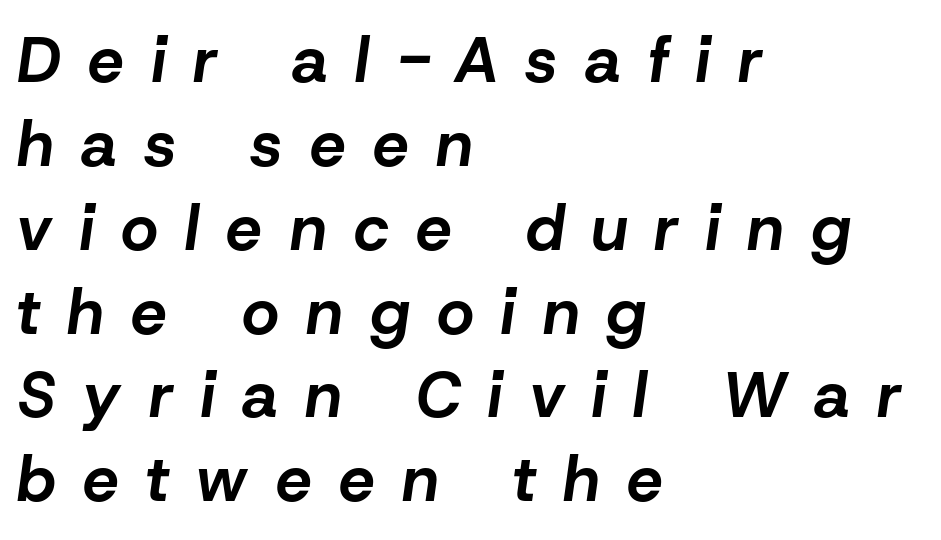
Q: Is the text bold? A: Yes.
Q: Is the text italic (slanted)? A: Yes, it leans right by about 8 degrees.
Q: Is the text underlined? A: No.
Q: How is the paragraph aligned? A: Left-aligned.
Q: Is the spacing between letters normal or unusually wide? A: Unusually wide.
Q: Is the spacing between lines tight, normal or loose? A: Normal.
Q: Width (condensed, normal, or wide)? A: Normal.
Q: Stroke contrast? A: Low.
Q: x-height? A: Medium.
Q: Monospaced? A: No.
